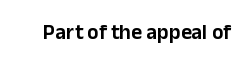
The image shows 21 px text type, upright; set normal letter spacing, not underlined.
